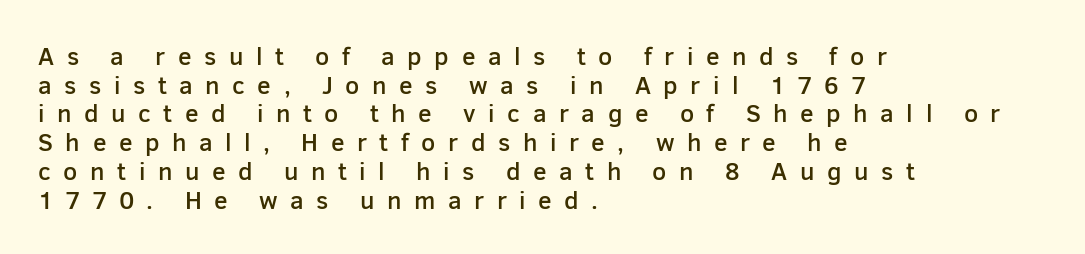
Is the block centered? No — it sits flush against the left margin. Closely set lines give the paragraph a compact silhouette. In terms of posture, this sample is upright. Bold? Not quite — semibold, heavier than regular but stopping short. The string is rendered with underlining switched off. The gaps between neighbouring characters are conspicuously large.
